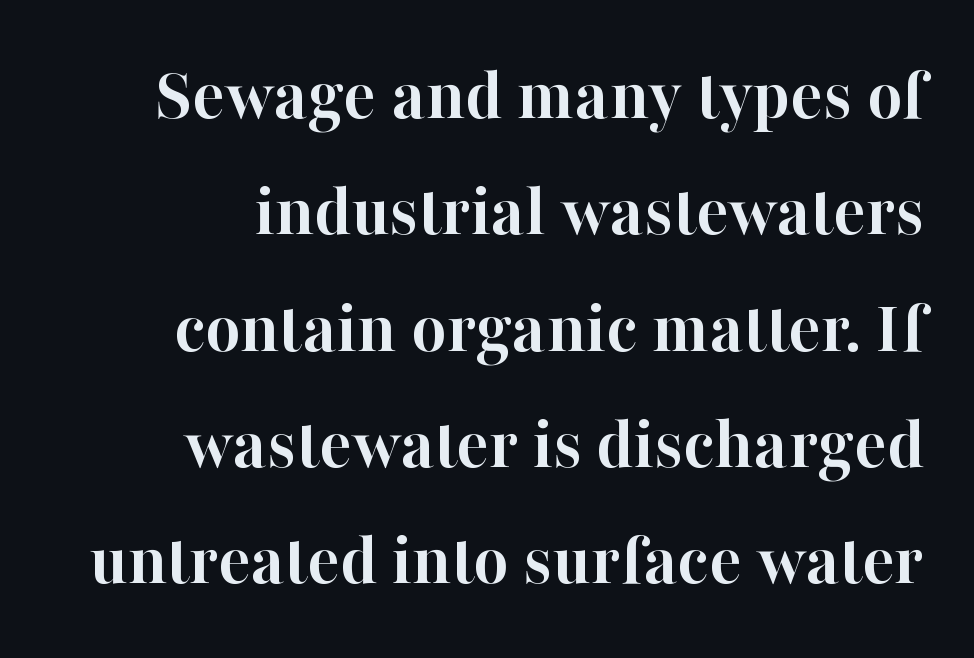
The image shows 76 px semibold serif type, upright; set right-aligned, normal line spacing (1.53x), normal letter spacing, not underlined; high stroke contrast and a medium x-height.
